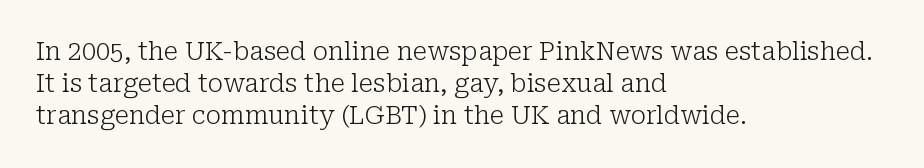
These lines keep a tight, regular rhythm from letter to letter. This sample is left-justified, so line endings fall wherever the words run out. The space between consecutive lines is moderate. Do the letters lean? They stand straight. The passage shown is not underscored anywhere. Stems and bowls with no extra thickness — not bold.
